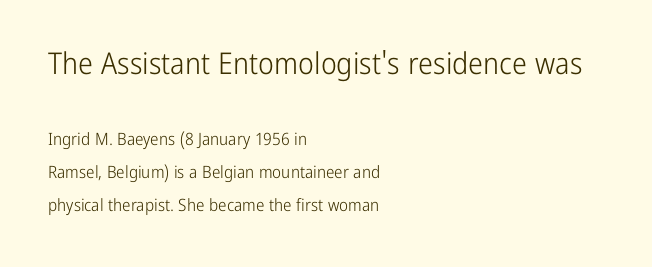
{"serif": "no", "italic": "no", "bold": "no", "weight": "light", "width": "condensed", "stroke_contrast": "low", "x_height": "medium", "monospaced": "no", "underline": "no", "align": "left", "line_spacing": "loose", "line_spacing_ratio": 1.94, "letter_spacing": "normal", "letter_spacing_em": 0.0, "larger_block": "first", "size_ratio": 1.76, "glyph_px": 30}
